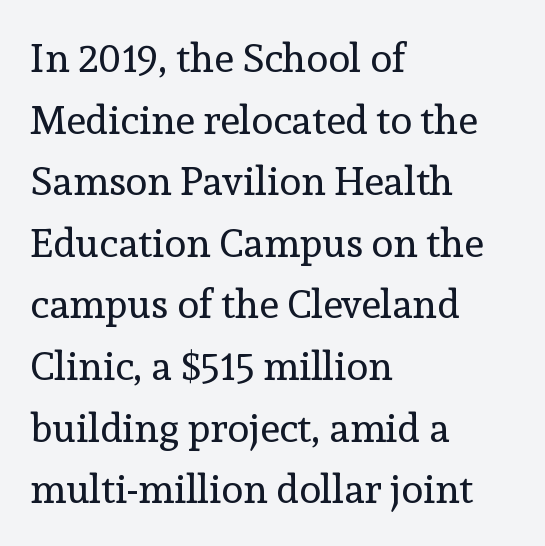
The image shows 40 px regular-weight serif type, upright; set left-aligned, normal line spacing (1.54x), normal letter spacing, not underlined; a medium x-height.
